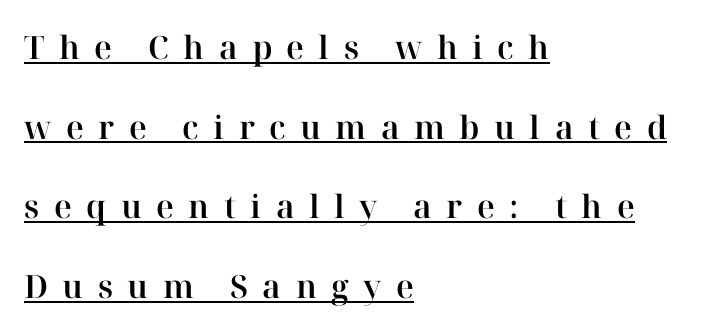
Q: Is the text italic (slanted)? A: No, it is upright.
Q: Is the typeface a serif or a sans-serif typeface? A: Serif.
Q: Is the text underlined? A: Yes.
Q: How is the paragraph aligned? A: Left-aligned.
Q: Is the spacing between letters normal or unusually wide? A: Unusually wide.
Q: Is the spacing between lines tight, normal or loose? A: Loose.
Q: Width (condensed, normal, or wide)? A: Normal.
Q: Stroke contrast? A: High.
Q: x-height? A: Medium.
Q: Monospaced? A: No.
